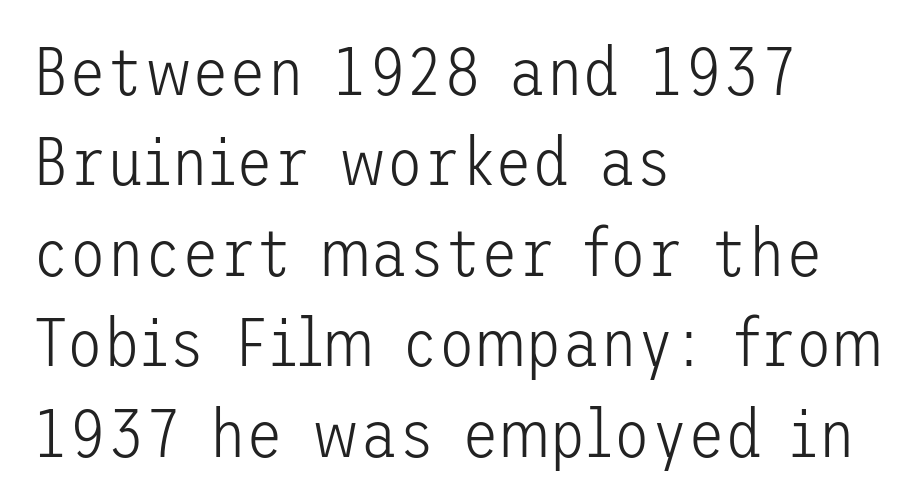
The typesetter chose a ragged-right arrangement here. The rendering shows plain stroke endings on the letterforms — a sans-serif design. Each row of text sits above clean, open space. Characters remain perfectly vertical along every line. Honestly, the row spacing looks completely unremarkable. The letters sit at their default tracking, neither squeezed nor spread.
